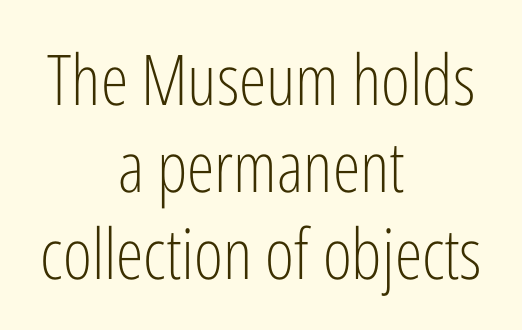
A typesetter would call this proportional, since set widths differ per character. This sample uses plain, unmodified letter spacing. Bare-footed words on every line. A typesetter would label this face a sans.
